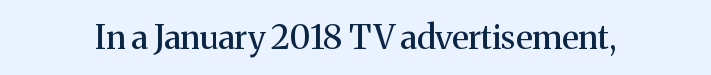
Q: Is the text italic (slanted)? A: No, it is upright.
Q: Is the typeface a serif or a sans-serif typeface? A: Serif.
Q: Is the text underlined? A: No.
Q: Is the spacing between letters normal or unusually wide? A: Normal.
Q: Width (condensed, normal, or wide)? A: Normal.
Q: Stroke contrast? A: Medium.
Q: x-height? A: Medium.
Q: Monospaced? A: No.
